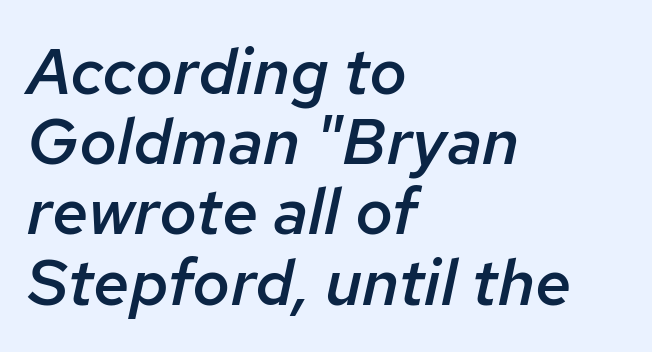
Spacing verdict: proportional, widths tailored to each character. Look at the stroke-to-counter ratio: somewhat heavy, a semibold. The text block is weighted toward the left margin, trailing off unevenly rightward. The lines are packed closely together with very little leading. Check under the words: just untouched page. Quick note: italic.
